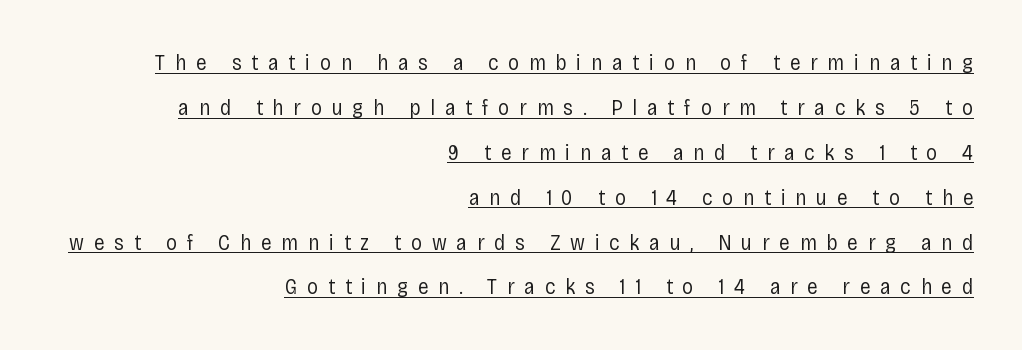
The image shows 22 px text type, upright; set right-aligned, loose line spacing (2.04x), unusually wide letter spacing (+0.45 em), underlined.
